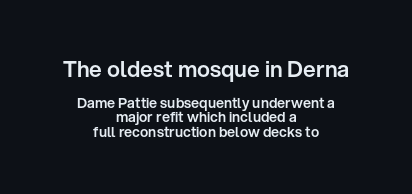
Q: Is the text italic (slanted)? A: No, it is upright.
Q: Is the text underlined? A: No.
Q: How is the paragraph aligned? A: Centered.
Q: Is the spacing between letters normal or unusually wide? A: Normal.
Q: Is the spacing between lines tight, normal or loose? A: Tight.
Q: Which block of text is set in a larger size, the first (top) or the second (bottom)? A: The first (top) one.
